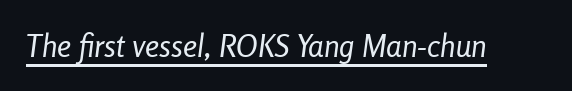
{"italic": "yes", "lean": "right", "slant_degrees": 8, "bold": "no", "weight": "regular", "width": "condensed", "stroke_contrast": "low", "x_height": "medium", "monospaced": "no", "underline": "yes", "letter_spacing": "normal", "letter_spacing_em": 0.0, "glyph_px": 31}
